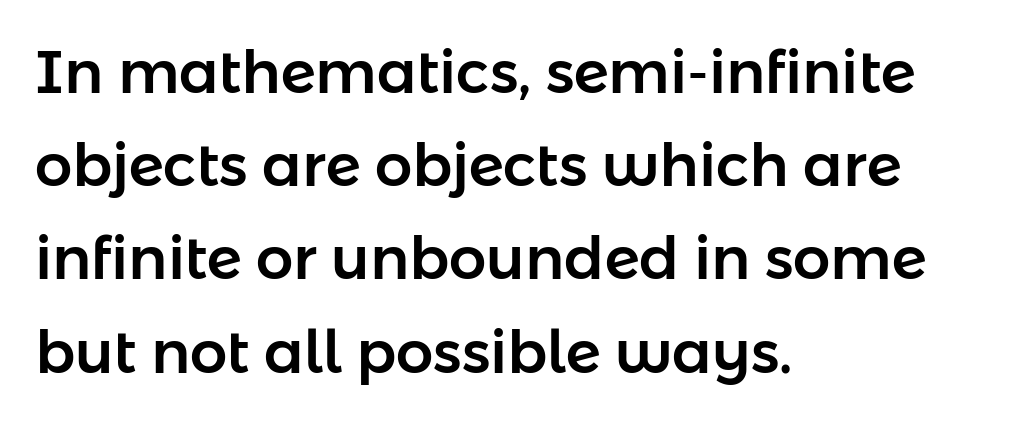
Where is the straight margin? On the left. Is this a fixed-width face? No — the glyphs have proportional, varying widths. Standard letterfit; no display-style spreading of the glyphs. Normally led — the rows are evenly, conventionally spaced.
